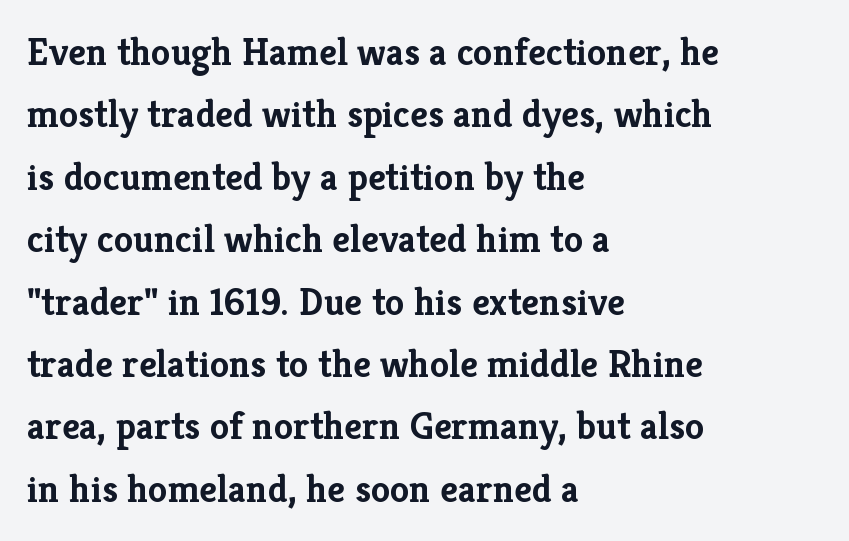
Posture: vertical. How would I describe the line gaps? Plain and ordinary. The rendering keeps characters at their native spacing. Note the varied advance widths — an 'i' is clearly narrower than an 'm'. Unlike a clean sans, this face finishes its strokes with serifs.
